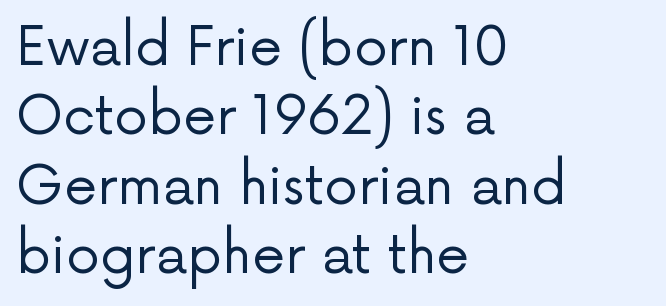
Q: Is the text bold? A: No.
Q: Is the text italic (slanted)? A: No, it is upright.
Q: Is the typeface a serif or a sans-serif typeface? A: Sans-serif.
Q: Is the text underlined? A: No.
Q: How is the paragraph aligned? A: Left-aligned.
Q: Is the spacing between letters normal or unusually wide? A: Normal.
Q: Is the spacing between lines tight, normal or loose? A: Normal.
Q: Width (condensed, normal, or wide)? A: Normal.
Q: Stroke contrast? A: Low.
Q: x-height? A: Medium.
Q: Monospaced? A: No.
